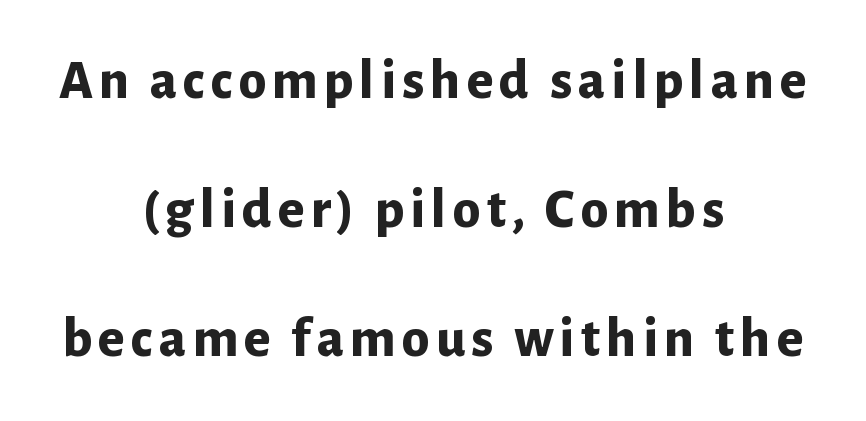
{"serif": "no", "italic": "no", "bold": "yes", "weight": "bold", "width": "normal", "stroke_contrast": "low", "x_height": "medium", "monospaced": "no", "underline": "no", "align": "center", "line_spacing": "loose", "line_spacing_ratio": 2.3, "glyph_px": 56}
